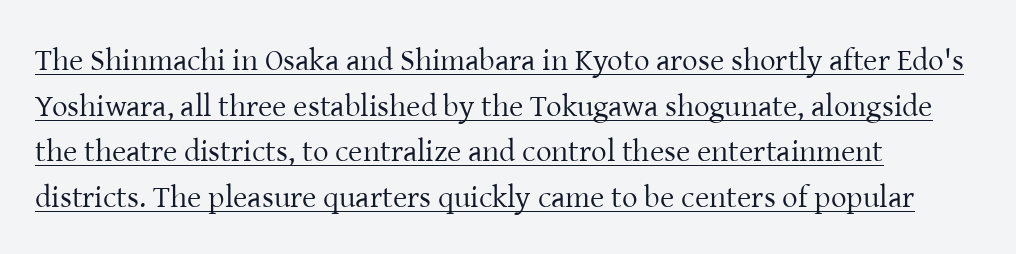
The image shows 31 px regular-weight serif type, upright; set left-aligned, normal line spacing (1.47x), normal letter spacing, underlined; low stroke contrast and a medium x-height.
